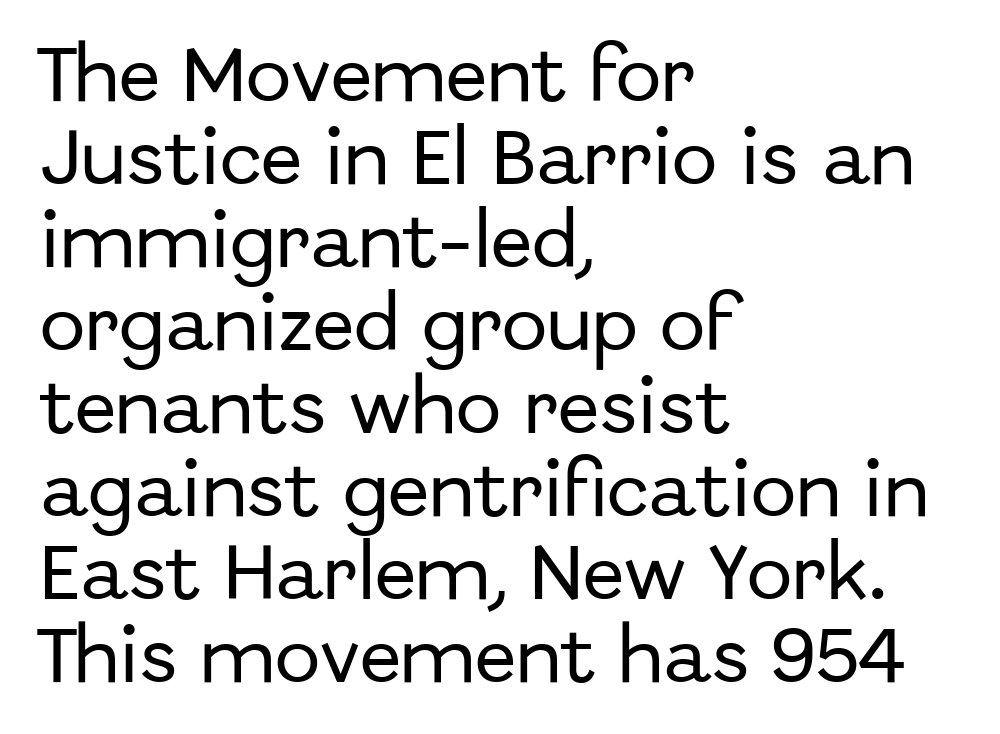
The image shows 61 px sans-serif type, upright; set left-aligned, normal line spacing (1.36x), normal letter spacing, not underlined; low stroke contrast and a medium x-height.
